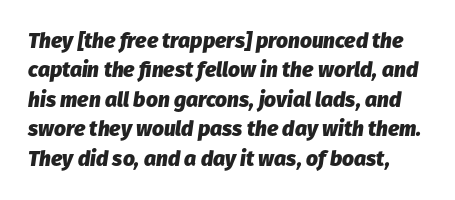
{"italic": "yes", "lean": "right", "slant_degrees": 8, "bold": "yes", "underline": "no", "line_spacing": "normal", "line_spacing_ratio": 1.4, "letter_spacing": "normal", "letter_spacing_em": 0.0, "glyph_px": 21}
